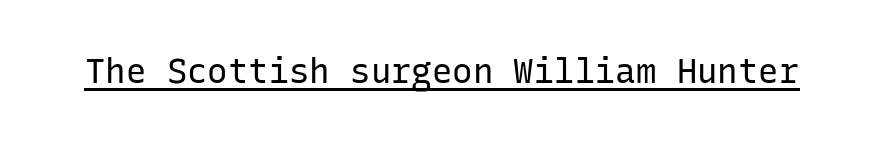
The image shows 34 px regular-weight sans-serif type, upright, monospaced; set normal letter spacing, underlined; low stroke contrast and a medium x-height.
